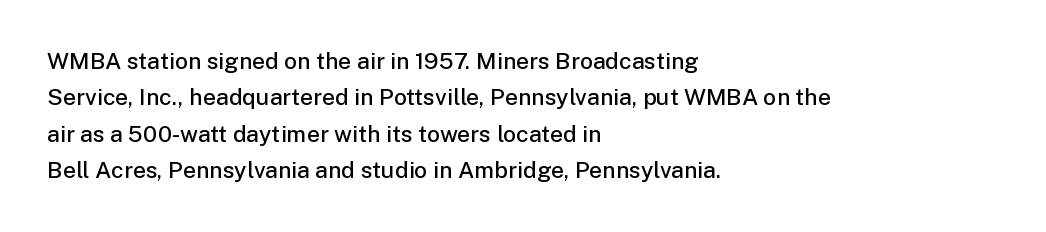
The paragraph shown leans on its left margin. Baseline-to-baseline distance is the conventional proportion of letter height. Check under the words: just untouched page. How are the letters spaced? Ordinarily, with no added tracking.
